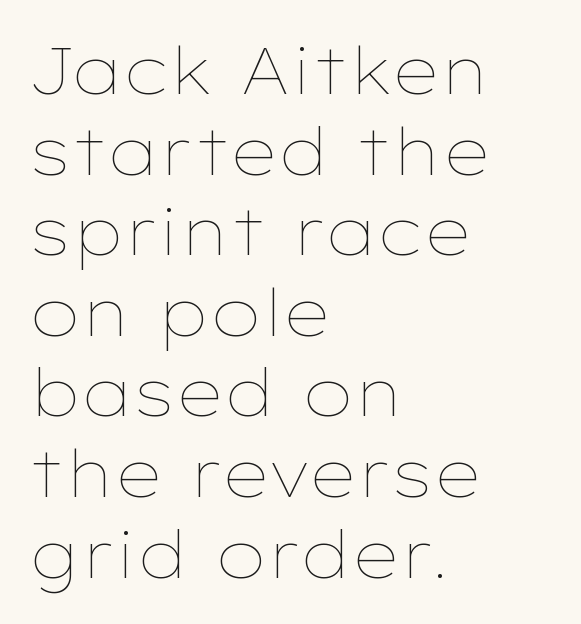
This reads as an unemphasized weight, regular at the heaviest. Descender tails drop into unmarked territory. The axis of the letterforms is exactly vertical. Proportional: the letters do not fall into vertical columns. A typesetter would call this zero additional tracking.
